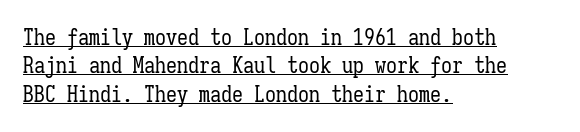
The image shows 22 px text type, upright; set left-aligned, normal line spacing (1.29x), normal letter spacing, underlined.
